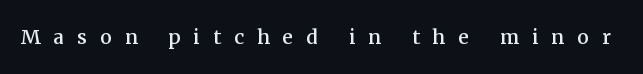
The image shows 26 px text type, upright; set unusually wide letter spacing (+0.5 em), not underlined.
